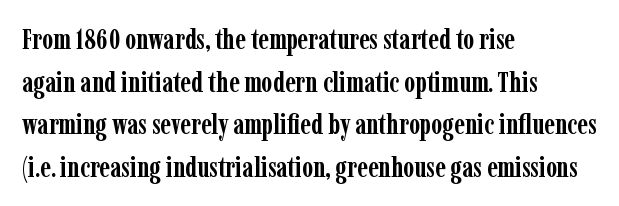
The image shows 28 px semibold, condensed serif type, upright; set left-aligned, normal line spacing (1.52x), normal letter spacing, not underlined; low stroke contrast and a medium x-height.
